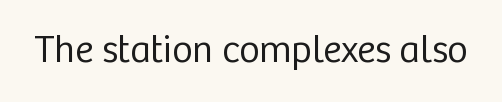
{"serif": "no", "italic": "no", "bold": "no", "weight": "regular", "width": "normal", "stroke_contrast": "low", "x_height": "medium", "monospaced": "no", "underline": "no", "letter_spacing": "normal", "letter_spacing_em": 0.0, "glyph_px": 39}
